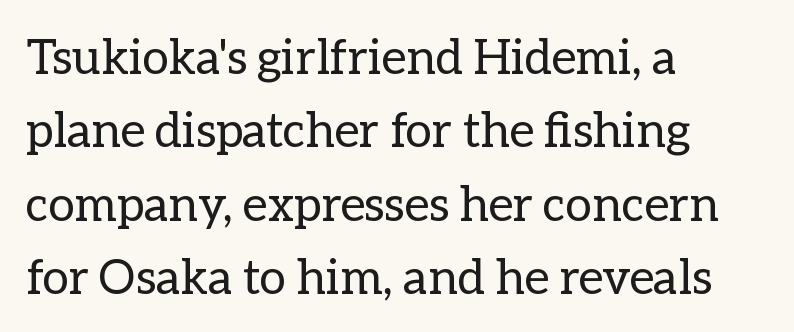
{"italic": "no", "bold": "no", "weight": "regular", "width": "normal", "stroke_contrast": "low", "x_height": "medium", "monospaced": "no", "underline": "no", "align": "left", "line_spacing": "normal", "line_spacing_ratio": 1.53, "letter_spacing": "normal", "letter_spacing_em": 0.0, "glyph_px": 48}
